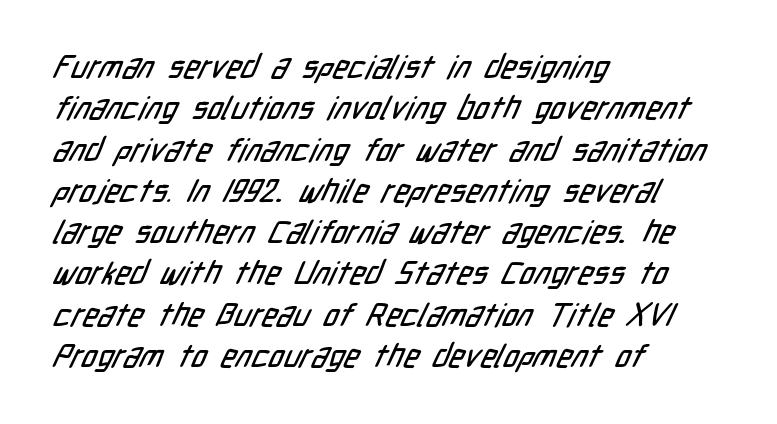
{"serif": "no", "width": "condensed", "stroke_contrast": "low", "x_height": "medium", "monospaced": "no", "underline": "no", "align": "left", "line_spacing": "normal", "line_spacing_ratio": 1.29, "letter_spacing": "normal", "letter_spacing_em": 0.0, "glyph_px": 32}
